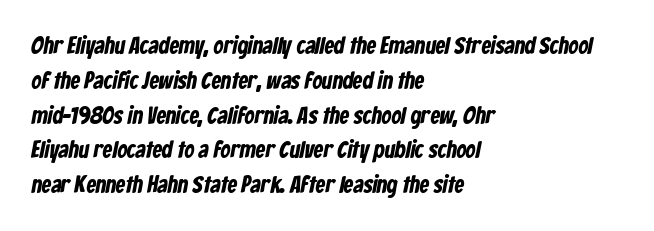
Q: Is the text underlined? A: No.
Q: How is the paragraph aligned? A: Left-aligned.
Q: Is the spacing between letters normal or unusually wide? A: Normal.
Q: Is the spacing between lines tight, normal or loose? A: Normal.
